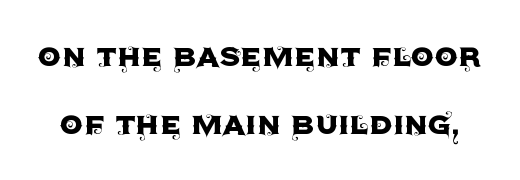
{"serif": "no", "italic": "no", "width": "normal", "x_height": "large", "monospaced": "no", "underline": "no", "line_spacing_ratio": 1.84, "letter_spacing": "normal", "letter_spacing_em": 0.0, "glyph_px": 37}
